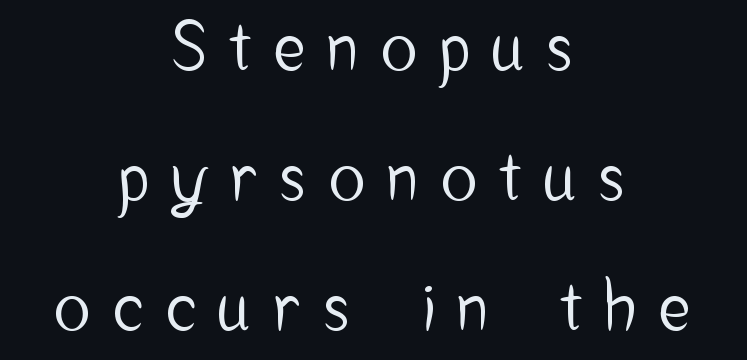
{"serif": "no", "italic": "no", "width": "condensed", "stroke_contrast": "low", "x_height": "medium", "monospaced": "no", "underline": "no", "align": "center", "line_spacing": "loose", "line_spacing_ratio": 1.94, "letter_spacing": "wide", "letter_spacing_em": 0.35, "glyph_px": 67}
